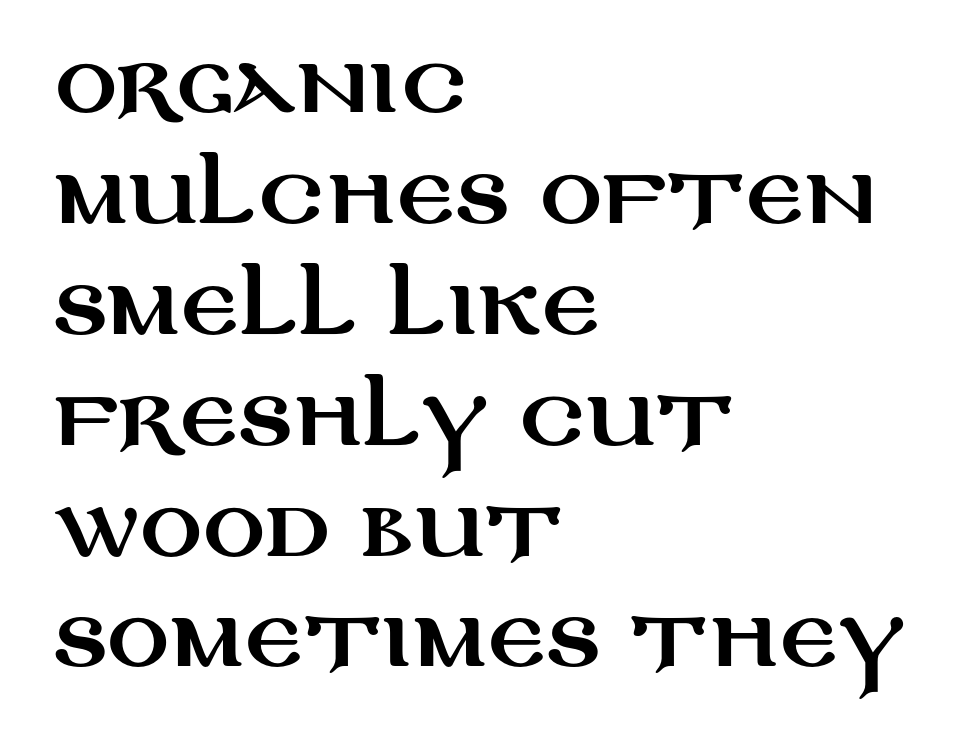
The image shows 77 px wide sans-serif type, upright; set left-aligned, normal line spacing (1.44x), normal letter spacing, not underlined; medium stroke contrast and a large x-height.
